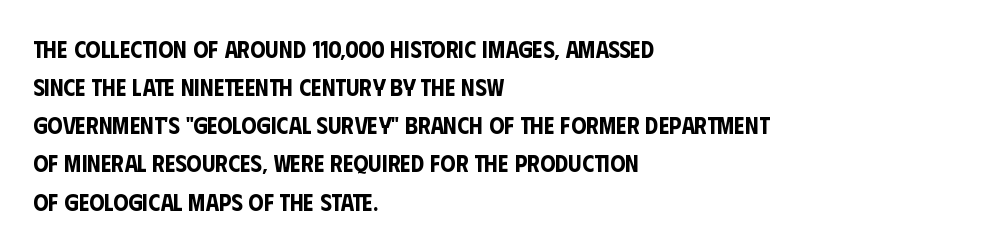
A normal amount of white space separates one row of letters from the next. In terms of letterspacing, this is plain default setting. Quick note: not italic, upright. Only glyphs here, with clear space below each row. Horizontally, the lines are justified to the leading edge only.
